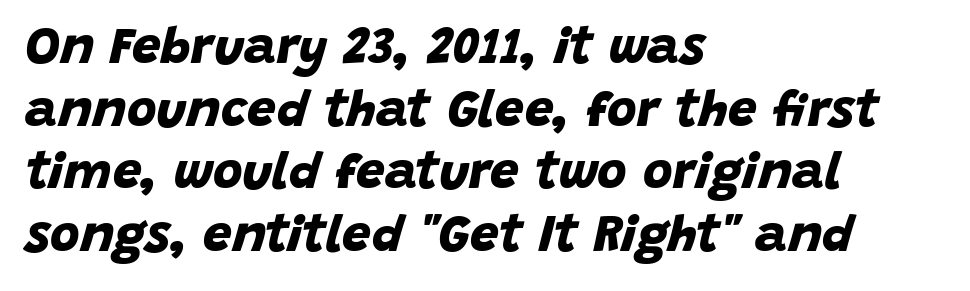
The image shows 51 px bold sans-serif type; set left-aligned, line spacing 1.23x, normal letter spacing, not underlined; low stroke contrast and a large x-height.
